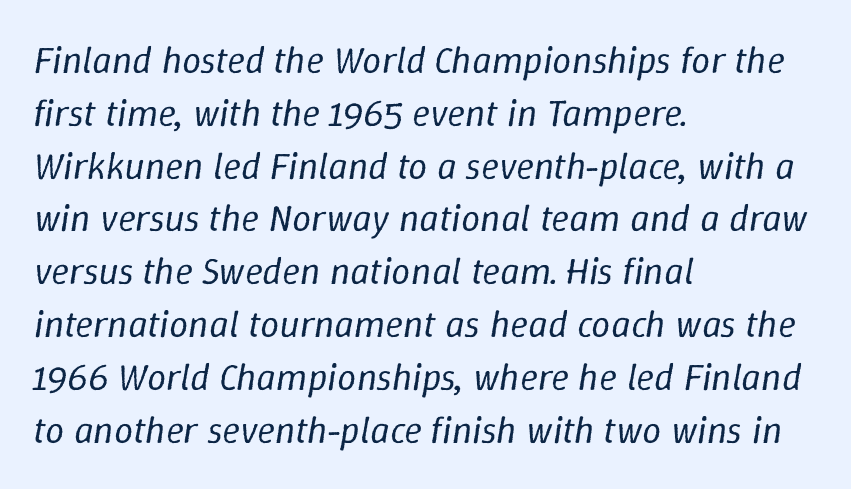
The image shows 38 px regular-weight type, italic (leaning right); set left-aligned, normal line spacing (1.39x), normal letter spacing, not underlined; low stroke contrast and a medium x-height.
